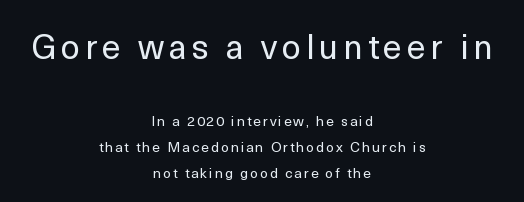
Q: Is the text bold? A: No.
Q: Is the text italic (slanted)? A: No, it is upright.
Q: Is the typeface a serif or a sans-serif typeface? A: Sans-serif.
Q: Is the text underlined? A: No.
Q: How is the paragraph aligned? A: Centered.
Q: Which block of text is set in a larger size, the first (top) or the second (bottom)? A: The first (top) one.
Q: Width (condensed, normal, or wide)? A: Normal.
Q: x-height? A: Medium.
Q: Monospaced? A: No.
